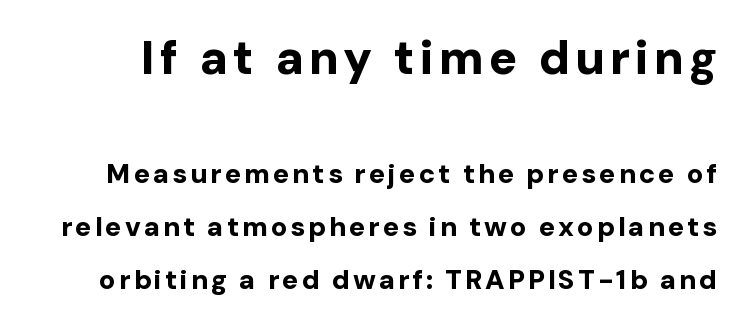
The image shows 47 px bold sans-serif type, upright; set loose line spacing (1.95x), not underlined; the first (top) block is 1.74x larger; low stroke contrast and a medium x-height.
